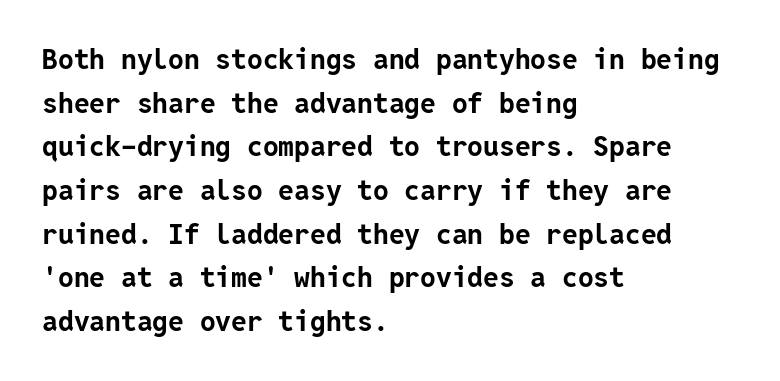
Q: Is the text bold? A: Yes.
Q: Is the text italic (slanted)? A: No, it is upright.
Q: Is the typeface a serif or a sans-serif typeface? A: Sans-serif.
Q: Is the text underlined? A: No.
Q: How is the paragraph aligned? A: Left-aligned.
Q: Is the spacing between letters normal or unusually wide? A: Normal.
Q: Is the spacing between lines tight, normal or loose? A: Normal.
Q: Width (condensed, normal, or wide)? A: Normal.
Q: Stroke contrast? A: Low.
Q: x-height? A: Medium.
